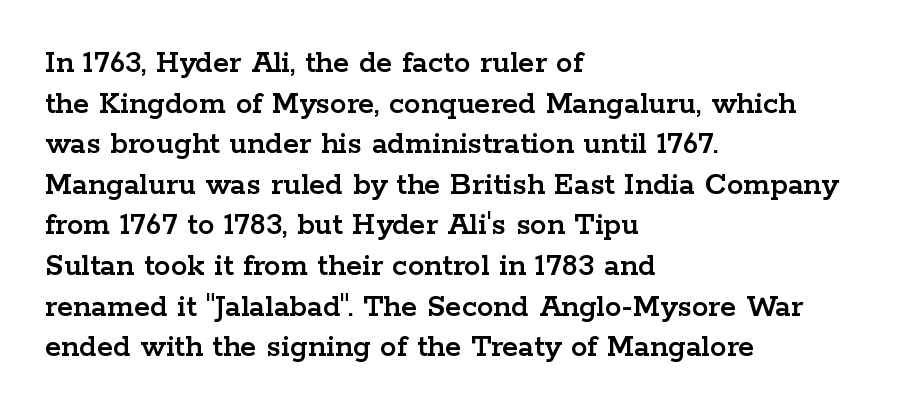
Q: Is the text italic (slanted)? A: No, it is upright.
Q: Is the typeface a serif or a sans-serif typeface? A: Serif.
Q: Is the text underlined? A: No.
Q: How is the paragraph aligned? A: Left-aligned.
Q: Is the spacing between letters normal or unusually wide? A: Normal.
Q: Width (condensed, normal, or wide)? A: Wide.
Q: Stroke contrast? A: Low.
Q: x-height? A: Medium.
Q: Monospaced? A: No.
